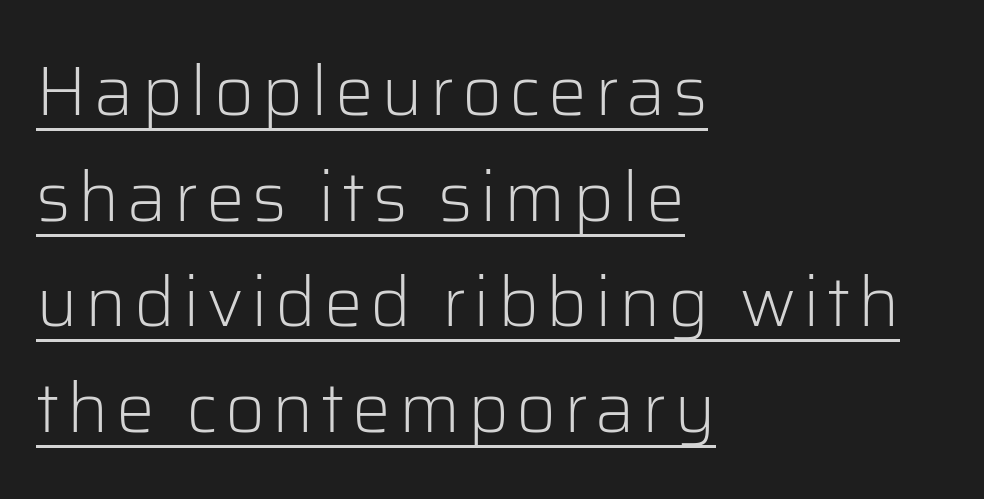
The image shows 69 px light sans-serif type, upright; set left-aligned, normal line spacing (1.53x), underlined; low stroke contrast and a medium x-height.
